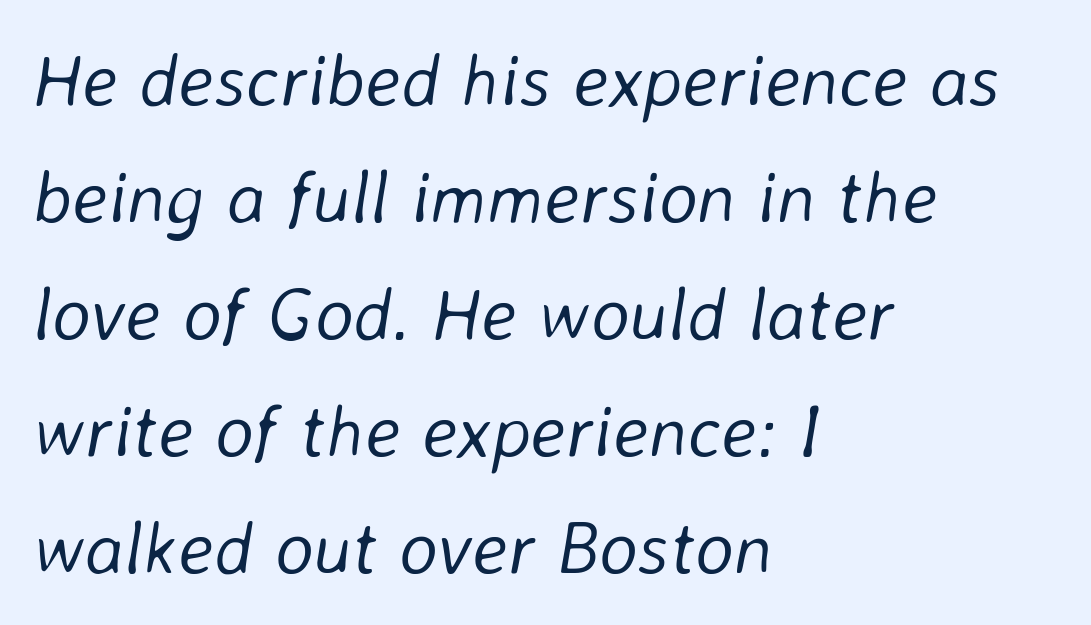
Q: Is the text bold? A: No.
Q: Is the text italic (slanted)? A: Yes, it leans right by about 8 degrees.
Q: Is the text underlined? A: No.
Q: How is the paragraph aligned? A: Left-aligned.
Q: Is the spacing between letters normal or unusually wide? A: Normal.
Q: Is the spacing between lines tight, normal or loose? A: Normal.
Q: Width (condensed, normal, or wide)? A: Normal.
Q: Stroke contrast? A: Low.
Q: x-height? A: Medium.
Q: Monospaced? A: No.
